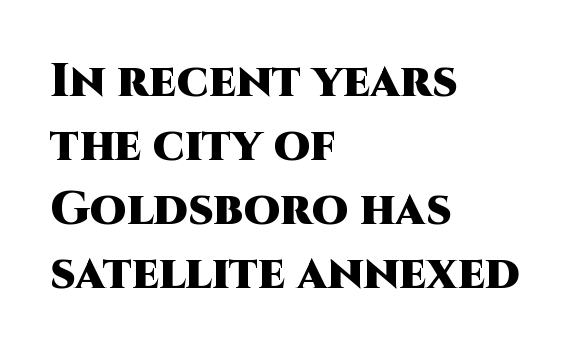
The image shows 47 px heavy sans-serif type, upright; set left-aligned, normal line spacing (1.36x), normal letter spacing, not underlined; high stroke contrast and a large x-height.
